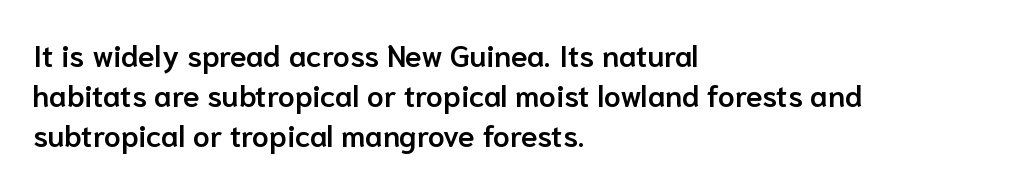
Q: Is the text bold? A: Semi-bold.
Q: Is the text italic (slanted)? A: No, it is upright.
Q: Is the typeface a serif or a sans-serif typeface? A: Sans-serif.
Q: Is the text underlined? A: No.
Q: How is the paragraph aligned? A: Left-aligned.
Q: Is the spacing between letters normal or unusually wide? A: Normal.
Q: Is the spacing between lines tight, normal or loose? A: Normal.
Q: Width (condensed, normal, or wide)? A: Normal.
Q: Stroke contrast? A: Low.
Q: x-height? A: Medium.
Q: Monospaced? A: No.
